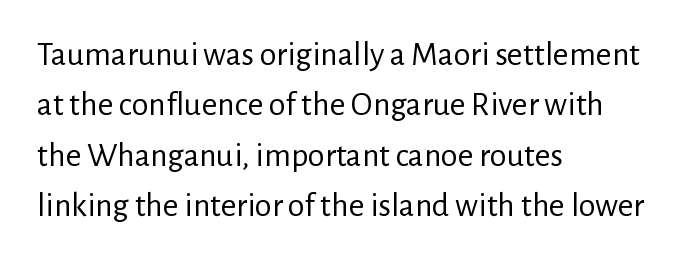
{"serif": "no", "italic": "no", "bold": "no", "weight": "regular", "width": "normal", "stroke_contrast": "low", "x_height": "medium", "monospaced": "no", "underline": "no", "align": "left", "line_spacing": "normal", "line_spacing_ratio": 1.48, "letter_spacing": "normal", "letter_spacing_em": 0.0, "glyph_px": 34}
